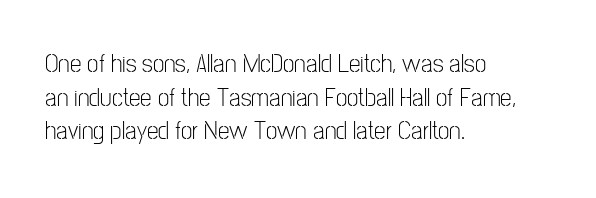
Interline gaps are of average width in this sample. In terms of posture, this sample is upright. Teacher's note: observe the even left margin — that is flush-left alignment. The cut favours lightness, reaching ordinary text weight at its darkest.
